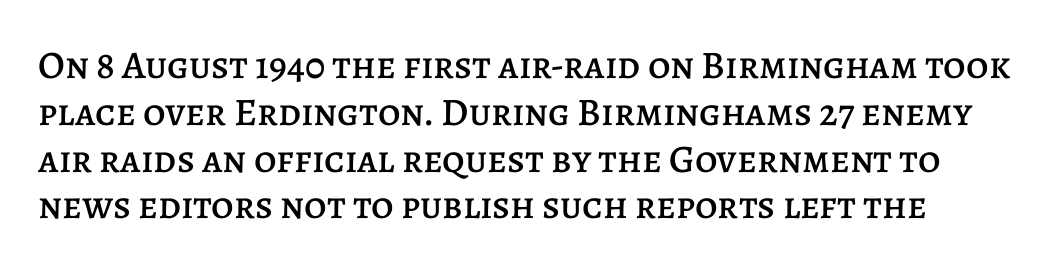
{"italic": "no", "width": "normal", "stroke_contrast": "low", "x_height": "large", "monospaced": "no", "underline": "no", "line_spacing_ratio": 1.2, "letter_spacing": "normal", "letter_spacing_em": 0.0, "glyph_px": 39}
